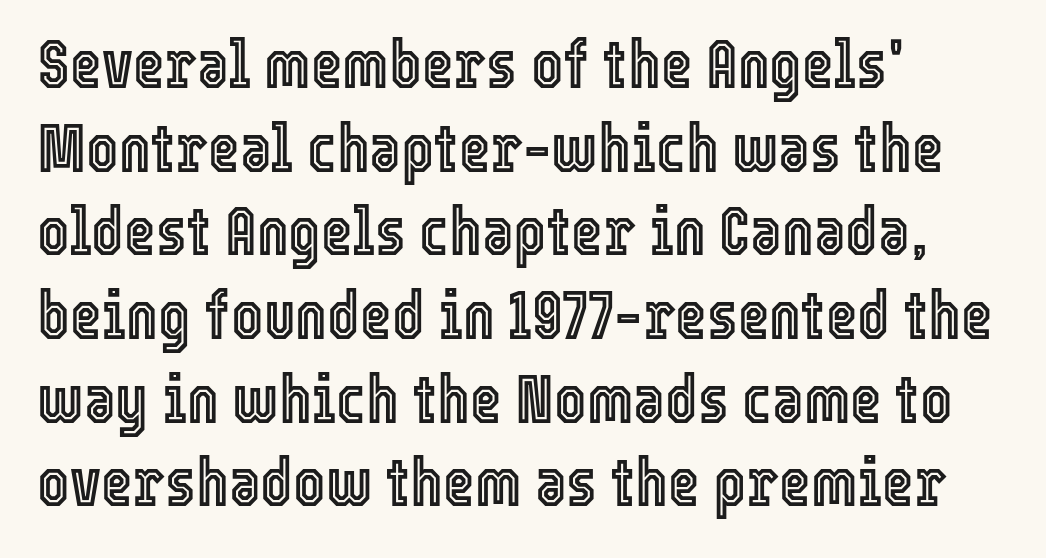
{"italic": "no", "width": "condensed", "x_height": "medium", "monospaced": "no", "underline": "no", "align": "left", "line_spacing_ratio": 1.23, "letter_spacing": "normal", "letter_spacing_em": 0.0, "glyph_px": 68}
